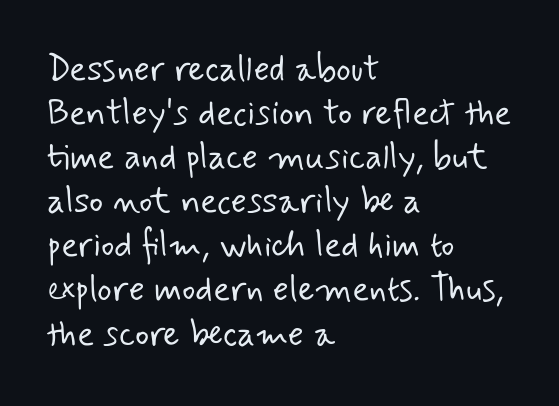
{"serif": "no", "bold": "no", "weight": "light", "width": "normal", "stroke_contrast": "low", "x_height": "small", "monospaced": "no", "underline": "no", "align": "left", "line_spacing": "normal", "line_spacing_ratio": 1.26, "letter_spacing": "normal", "letter_spacing_em": 0.0, "glyph_px": 35}
